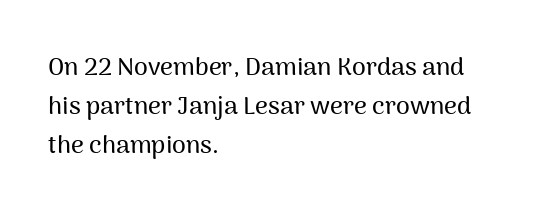
Q: Is the text italic (slanted)? A: No, it is upright.
Q: Is the text underlined? A: No.
Q: How is the paragraph aligned? A: Left-aligned.
Q: Is the spacing between letters normal or unusually wide? A: Normal.
Q: Is the spacing between lines tight, normal or loose? A: Normal.
